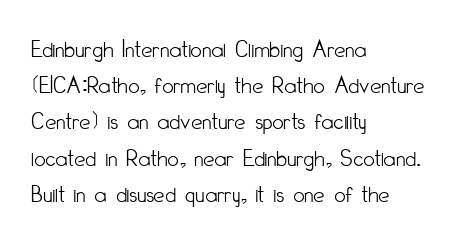
Q: Is the text bold? A: No.
Q: Is the text italic (slanted)? A: No, it is upright.
Q: Is the text underlined? A: No.
Q: How is the paragraph aligned? A: Left-aligned.
Q: Is the spacing between letters normal or unusually wide? A: Normal.
Q: Is the spacing between lines tight, normal or loose? A: Normal.
